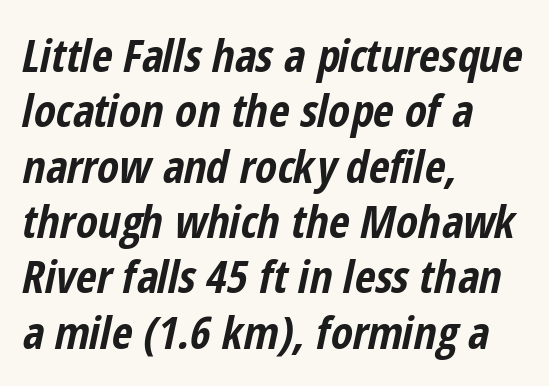
Q: Is the text bold? A: Yes.
Q: Is the text italic (slanted)? A: Yes, it leans right by about 12 degrees.
Q: Is the text underlined? A: No.
Q: How is the paragraph aligned? A: Left-aligned.
Q: Is the spacing between letters normal or unusually wide? A: Normal.
Q: Width (condensed, normal, or wide)? A: Condensed.
Q: Stroke contrast? A: Low.
Q: x-height? A: Medium.
Q: Monospaced? A: No.
